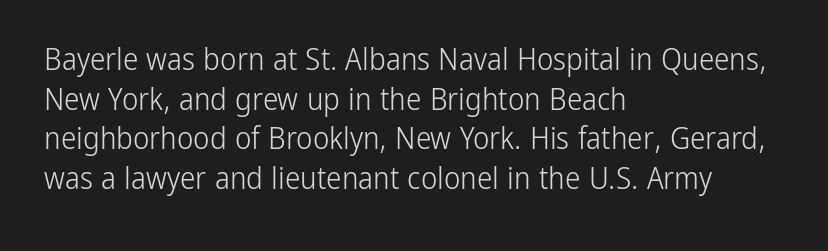
The image shows 31 px light, condensed sans-serif type, upright; set left-aligned, normal line spacing (1.28x), normal letter spacing, not underlined; low stroke contrast and a medium x-height.
